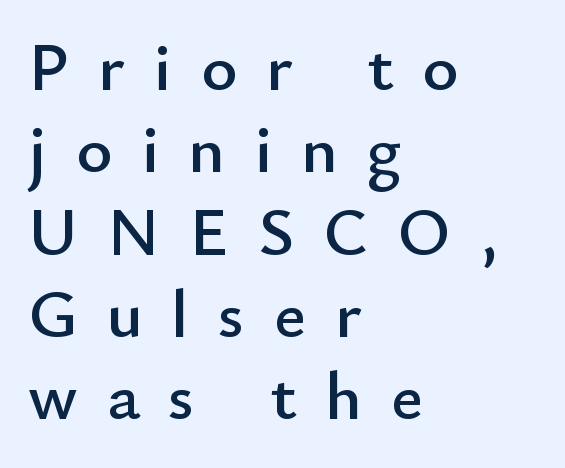
The image shows 68 px sans-serif type, upright; set left-aligned, line spacing 1.21x, unusually wide letter spacing (+0.43 em), not underlined; low stroke contrast and a small x-height.
